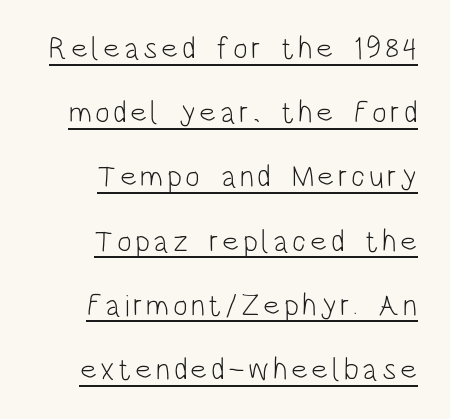
Q: Is the text bold? A: No.
Q: Is the text italic (slanted)? A: No, it is upright.
Q: Is the typeface a serif or a sans-serif typeface? A: Sans-serif.
Q: Is the text underlined? A: Yes.
Q: How is the paragraph aligned? A: Right-aligned.
Q: Is the spacing between lines tight, normal or loose? A: Loose.
Q: Width (condensed, normal, or wide)? A: Condensed.
Q: Stroke contrast? A: Low.
Q: x-height? A: Large.
Q: Monospaced? A: No.
